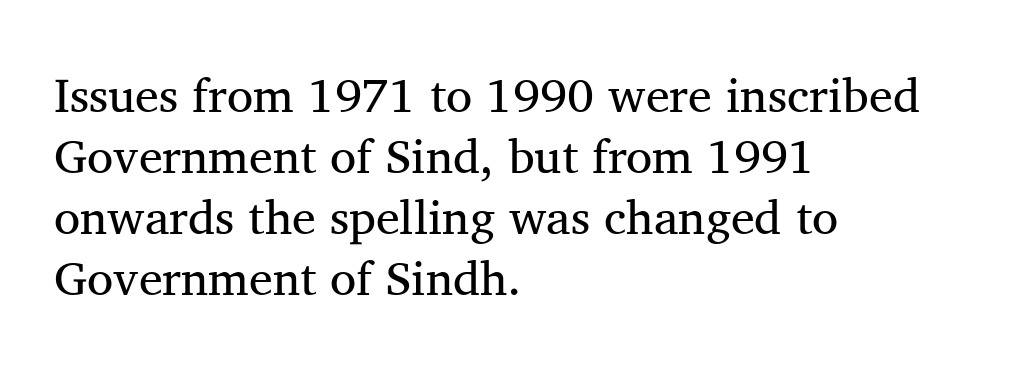
Q: Is the text bold? A: No.
Q: Is the text italic (slanted)? A: No, it is upright.
Q: Is the typeface a serif or a sans-serif typeface? A: Serif.
Q: Is the text underlined? A: No.
Q: How is the paragraph aligned? A: Left-aligned.
Q: Is the spacing between letters normal or unusually wide? A: Normal.
Q: Is the spacing between lines tight, normal or loose? A: Normal.
Q: Width (condensed, normal, or wide)? A: Normal.
Q: Stroke contrast? A: Medium.
Q: x-height? A: Medium.
Q: Monospaced? A: No.
